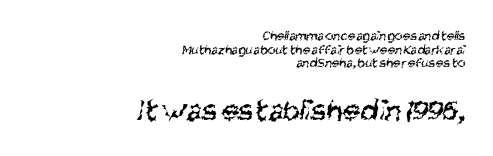
{"serif": "no", "bold": "no", "weight": "regular", "width": "condensed", "stroke_contrast": "medium", "x_height": "large", "monospaced": "no", "underline": "no", "align": "right", "line_spacing": "tight", "line_spacing_ratio": 0.97, "letter_spacing": "normal", "letter_spacing_em": 0.0, "larger_block": "second", "size_ratio": 2.29, "glyph_px": 32}
